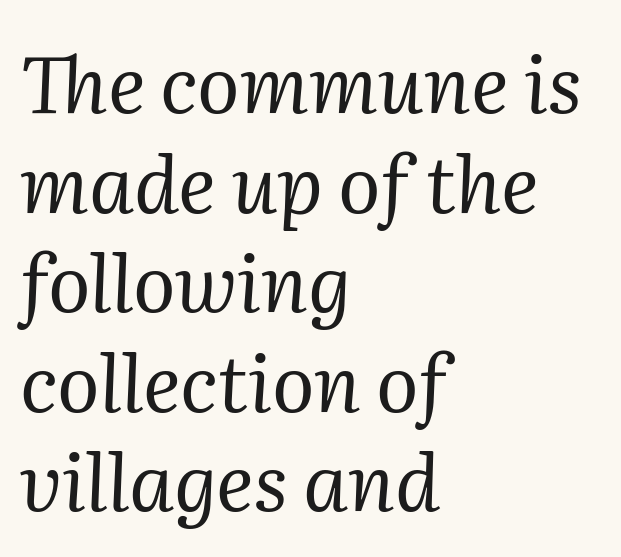
{"serif": "yes", "italic": "yes", "lean": "right", "slant_degrees": 2, "bold": "no", "weight": "regular", "width": "normal", "stroke_contrast": "medium", "x_height": "medium", "monospaced": "no", "underline": "no", "align": "left", "line_spacing": "normal", "line_spacing_ratio": 1.26, "letter_spacing": "normal", "letter_spacing_em": 0.0, "glyph_px": 79}
